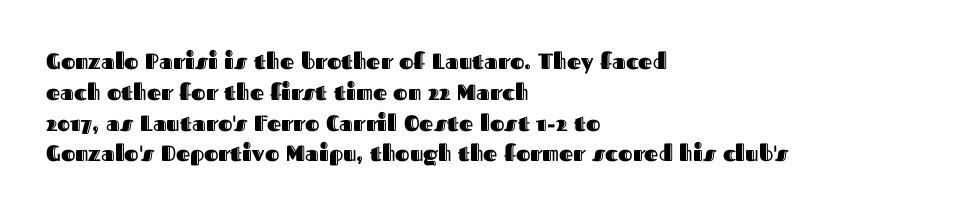
A classic flush-left, rag-right setting is used for this passage. Rendered with straight, roman letterforms. The rendering uses a moderate line-height, typical for paragraphs. In terms of letterspacing, this is plain default setting.
